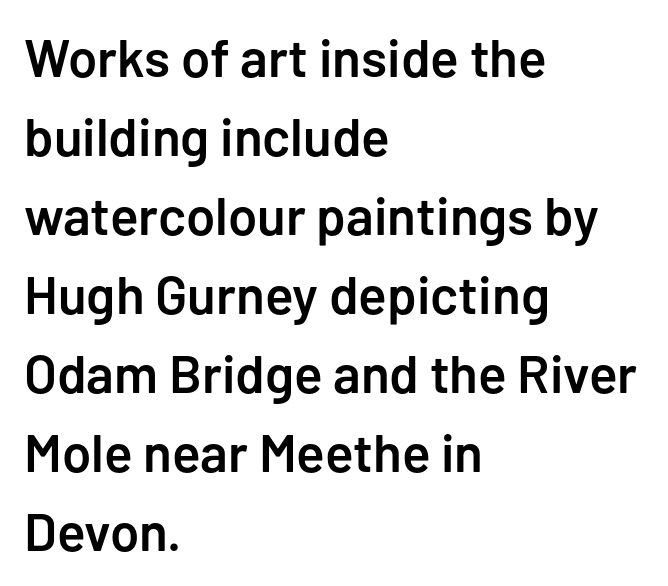
The image shows 53 px semibold sans-serif type, upright; set left-aligned, normal line spacing (1.49x), normal letter spacing, not underlined; low stroke contrast and a medium x-height.
